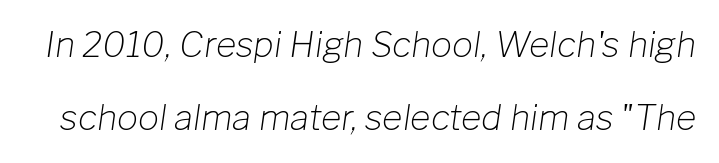
{"italic": "yes", "lean": "right", "slant_degrees": 8, "bold": "no", "weight": "light", "width": "normal", "stroke_contrast": "low", "x_height": "medium", "monospaced": "no", "underline": "no", "line_spacing": "loose", "line_spacing_ratio": 2.1, "letter_spacing": "normal", "letter_spacing_em": 0.0, "glyph_px": 35}
